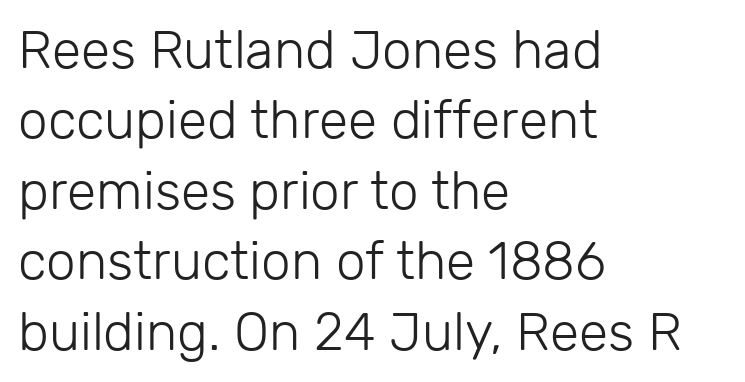
The image shows 53 px light sans-serif type, upright; set left-aligned, normal line spacing (1.33x), normal letter spacing, not underlined; low stroke contrast and a medium x-height.
